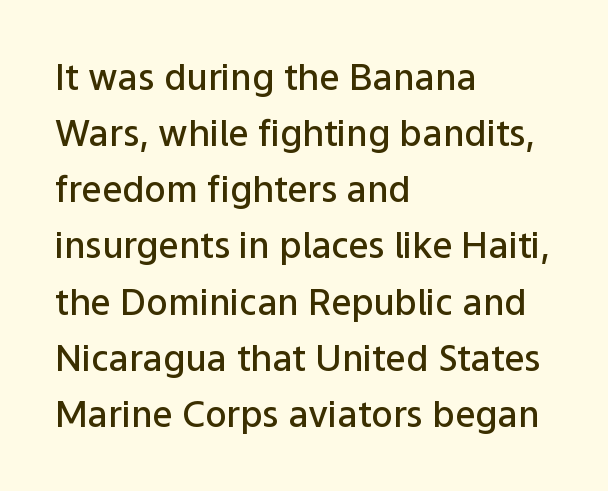
The rendering uses natural spacing where letterforms have individual widths. The passage is arranged the way most books set body copy — flush left. The letters are semibold — heavier than regular but short of a full bold. Tracking here is standard; glyphs follow each other at the usual distance. The foot of each line stays bare and open.
